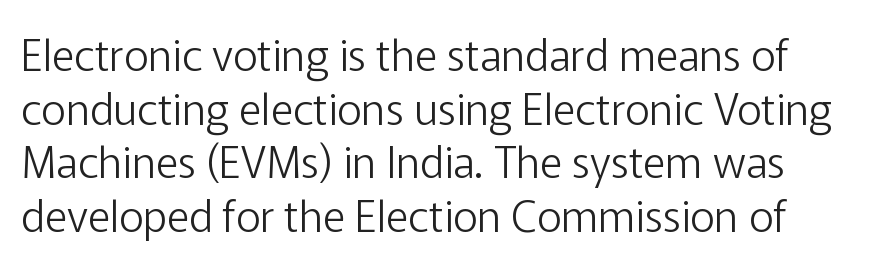
{"serif": "no", "italic": "no", "bold": "no", "weight": "light", "width": "normal", "stroke_contrast": "low", "x_height": "medium", "monospaced": "no", "underline": "no", "line_spacing": "normal", "line_spacing_ratio": 1.25, "letter_spacing": "normal", "letter_spacing_em": 0.0, "glyph_px": 43}
